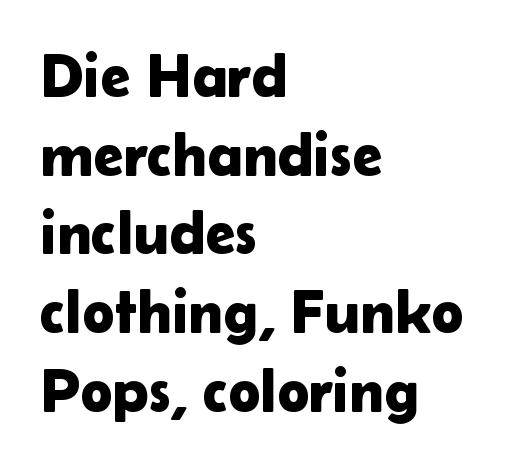
Letter spacing: default. Baseline-to-baseline distance is the conventional proportion of letter height. The lines in this sample share a left origin and differ only in where they stop. Is this a fixed-width face? No — the glyphs have proportional, varying widths. Typographically, this falls in the sans-serif category.
